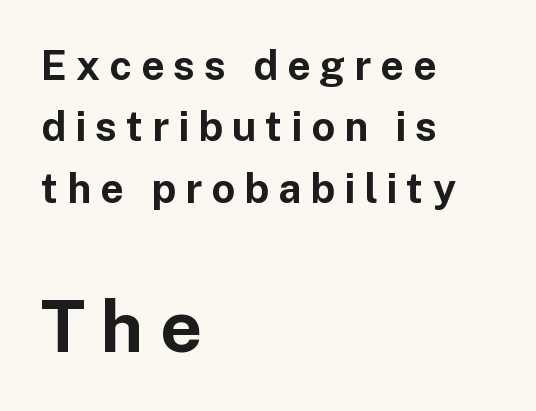
{"serif": "no", "italic": "no", "bold": "yes", "weight": "bold", "width": "normal", "stroke_contrast": "low", "x_height": "medium", "monospaced": "no", "underline": "no", "align": "left", "line_spacing": "normal", "line_spacing_ratio": 1.5, "letter_spacing": "wide", "letter_spacing_em": 0.22, "larger_block": "second", "size_ratio": 1.76, "glyph_px": 72}
